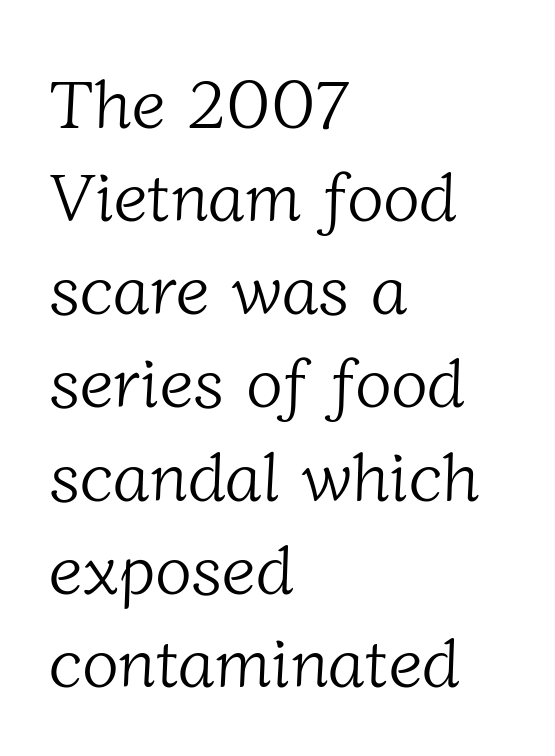
Spacing verdict: proportional, widths tailored to each character. The rendering uses a moderate line-height, typical for paragraphs. The letterforms sit shoulder to shoulder at normal distance. Left-aligned paragraph, ragged on the right.
